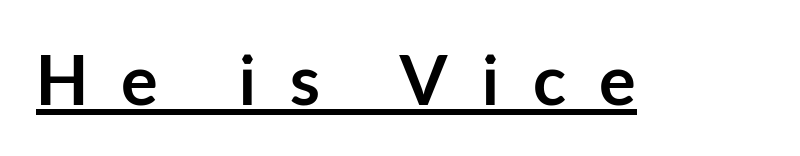
The image shows 69 px semibold sans-serif type, upright; set unusually wide letter spacing (+0.48 em), underlined; low stroke contrast and a medium x-height.
